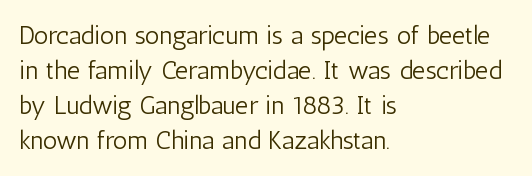
{"italic": "no", "bold": "no", "underline": "no", "align": "left", "line_spacing": "normal", "line_spacing_ratio": 1.35, "letter_spacing": "normal", "letter_spacing_em": 0.0, "glyph_px": 26}
